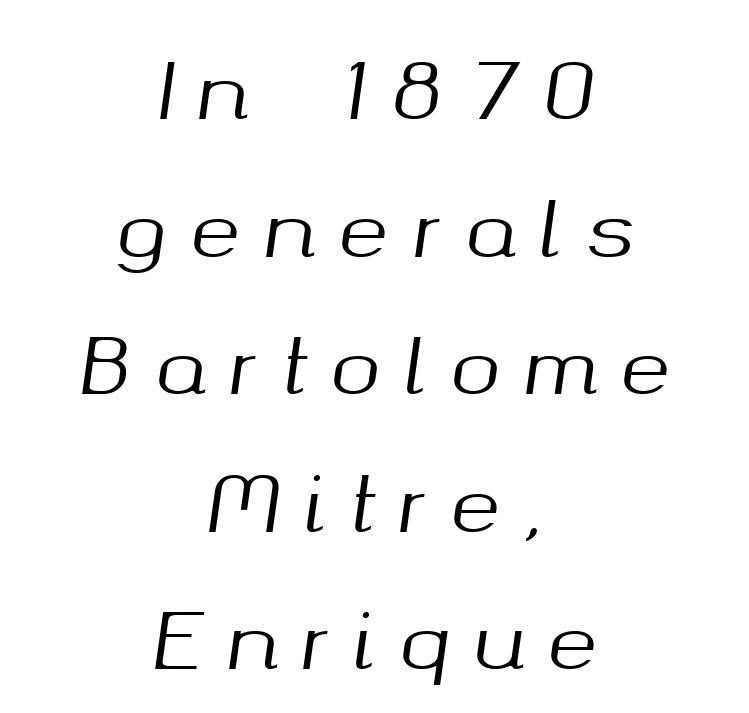
You could not count columns in this text — the font is proportionally spaced. Letters rest on an invisible, unmarked baseline. The line texture is sparse and dotted thanks to wide tracking. Emphasis-style slanted type is in use. These lines stack symmetrically, like a column narrowing and widening about its center.
